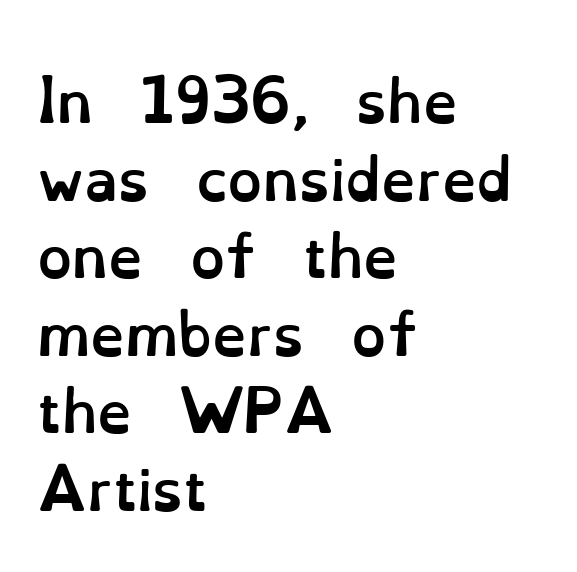
Q: Is the text bold? A: Yes.
Q: Is the text italic (slanted)? A: No, it is upright.
Q: Is the text underlined? A: No.
Q: How is the paragraph aligned? A: Left-aligned.
Q: Is the spacing between letters normal or unusually wide? A: Normal.
Q: Is the spacing between lines tight, normal or loose? A: Normal.
Q: Width (condensed, normal, or wide)? A: Normal.
Q: Stroke contrast? A: Low.
Q: x-height? A: Small.
Q: Monospaced? A: No.
